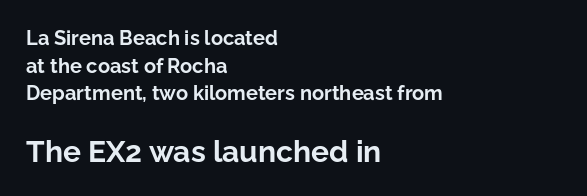
Q: Is the text bold? A: Yes.
Q: Is the text italic (slanted)? A: No, it is upright.
Q: Is the typeface a serif or a sans-serif typeface? A: Sans-serif.
Q: Is the text underlined? A: No.
Q: How is the paragraph aligned? A: Left-aligned.
Q: Is the spacing between letters normal or unusually wide? A: Normal.
Q: Is the spacing between lines tight, normal or loose? A: Normal.
Q: Which block of text is set in a larger size, the first (top) or the second (bottom)? A: The second (bottom) one.
Q: Width (condensed, normal, or wide)? A: Normal.
Q: Stroke contrast? A: Low.
Q: x-height? A: Medium.
Q: Monospaced? A: No.
